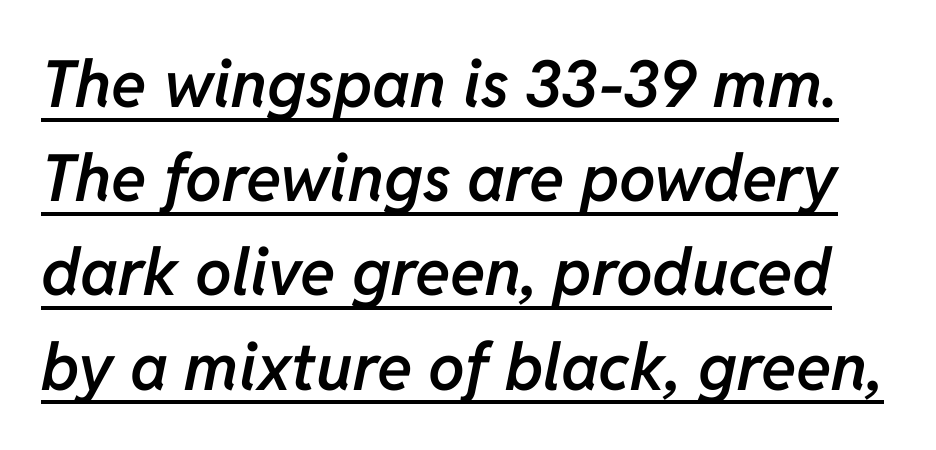
Somebody hit Ctrl+U on this one — the words are underlined. The passage shown leans; its letterforms are oblique. The horizontal fit of the characters is conventional and even. Is this a fixed-width face? No — the glyphs have proportional, varying widths. Successive baselines arrive at the customary interval.
